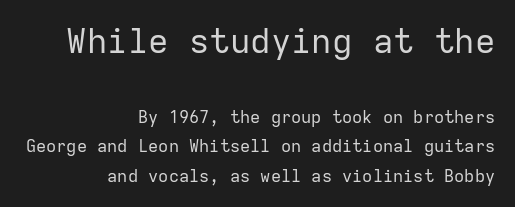
Visually, the top section dominates because its glyphs are scaled up. Does the type have serifs? No, each stem ends abruptly. This sample is right-justified, so line beginnings fall wherever the words allow. Underline: absent.
